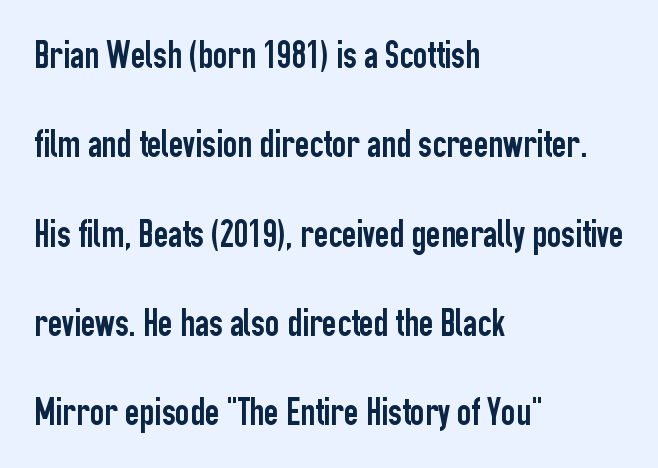
Q: Is the text italic (slanted)? A: No, it is upright.
Q: Is the typeface a serif or a sans-serif typeface? A: Sans-serif.
Q: Is the text underlined? A: No.
Q: How is the paragraph aligned? A: Left-aligned.
Q: Is the spacing between letters normal or unusually wide? A: Normal.
Q: Is the spacing between lines tight, normal or loose? A: Loose.
Q: Width (condensed, normal, or wide)? A: Condensed.
Q: Stroke contrast? A: Low.
Q: x-height? A: Medium.
Q: Monospaced? A: No.
